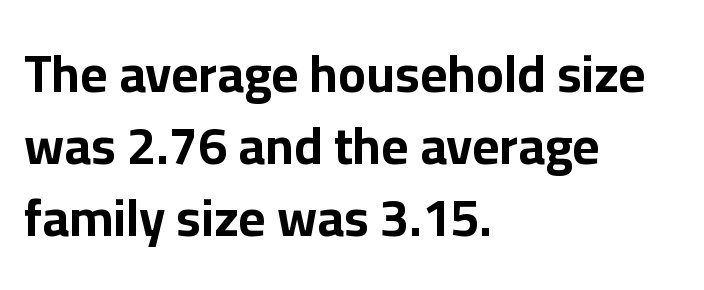
Weight check: bold — yes, fully. Check the space under the baseline: it is left empty. A typesetter would call this leading conventional body-copy spacing. Teacher's note: observe the even left margin — that is flush-left alignment. How are the letters spaced? Ordinarily, with no added tracking.
